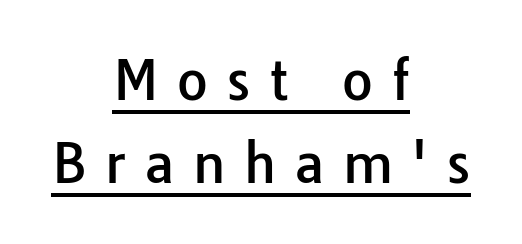
The image shows 53 px sans-serif type, upright; set centered, normal line spacing (1.56x), unusually wide letter spacing (+0.35 em), underlined; low stroke contrast and a medium x-height.
